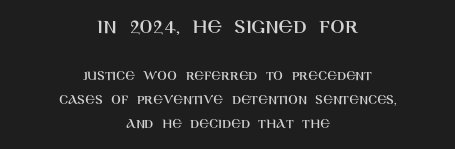
The image shows 21 px text type, upright; set centered, normal line spacing (1.69x), normal letter spacing, not underlined; the first (top) block is 1.5x larger.
